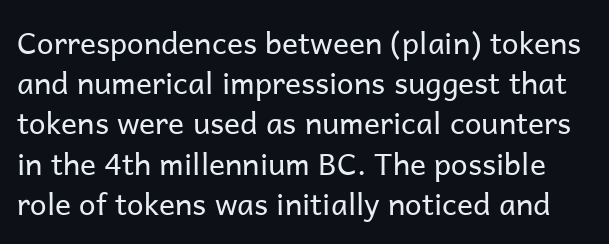
Q: Is the text bold? A: No.
Q: Is the text italic (slanted)? A: No, it is upright.
Q: Is the typeface a serif or a sans-serif typeface? A: Sans-serif.
Q: Is the text underlined? A: No.
Q: Is the spacing between letters normal or unusually wide? A: Normal.
Q: Is the spacing between lines tight, normal or loose? A: Normal.
Q: Width (condensed, normal, or wide)? A: Normal.
Q: Stroke contrast? A: Low.
Q: x-height? A: Medium.
Q: Monospaced? A: No.
